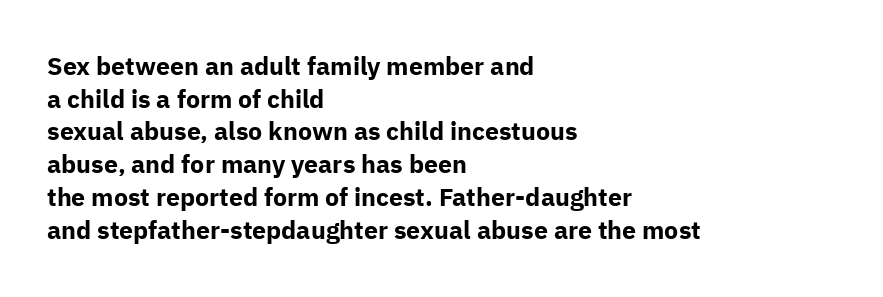
You could call the tracking neutral — neither tight nor loose. Ordinary non-slanted type is in use. Heavy, bold letterforms. Does the copy run flush right? No — it runs flush left. Regular leading.
